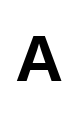
{"serif": "no", "italic": "no", "width": "normal", "stroke_contrast": "low", "x_height": "medium", "monospaced": "no", "underline": "no", "letter_spacing": "wide", "letter_spacing_em": 0.49, "glyph_px": 69}
